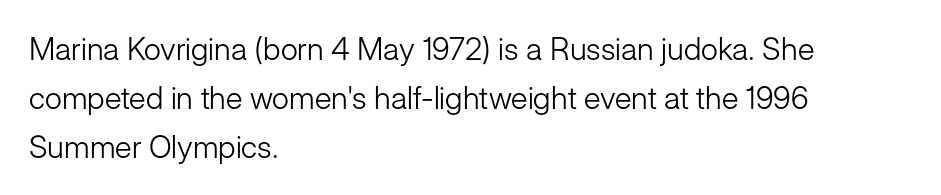
The image shows 31 px light sans-serif type, upright; set left-aligned, normal line spacing (1.58x), normal letter spacing, not underlined; low stroke contrast and a medium x-height.
